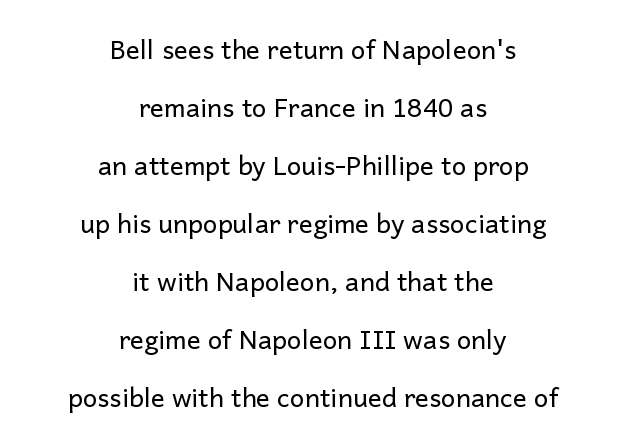
The image shows 26 px text type, upright; set centered, loose line spacing (2.23x), normal letter spacing, not underlined.
